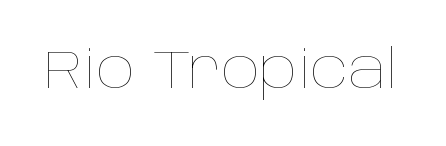
Vertical strokes here are truly vertical. Descenders hang freely into open space. Words appear dense and cohesive because spacing is normal. The typeface has the unassuming heft of standard copy or less.
